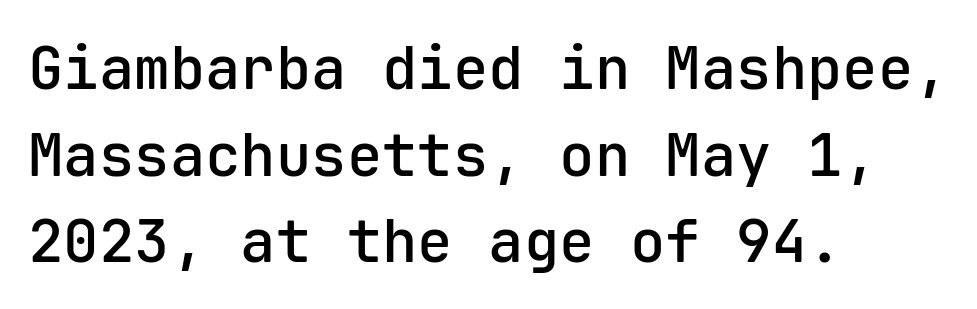
{"serif": "no", "italic": "no", "bold": "semi", "weight": "semibold", "width": "normal", "stroke_contrast": "low", "x_height": "medium", "monospaced": "yes", "underline": "no", "align": "left", "line_spacing": "normal", "line_spacing_ratio": 1.47, "letter_spacing": "normal", "letter_spacing_em": 0.0, "glyph_px": 59}
